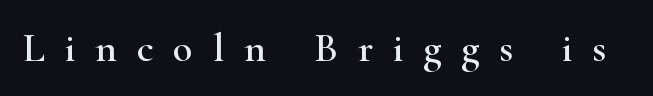
The image shows 41 px wide serif type, upright; set unusually wide letter spacing (+0.48 em), not underlined; high stroke contrast and a small x-height.
